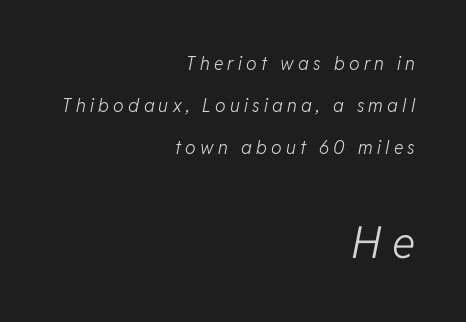
Beneath every word, the page is bare. The line-height multiplier appears high, well above default. Posture: slanted. The block sitting lower on the canvas is the one with enlarged characters. All the whitespace from short lines collects on the left.
